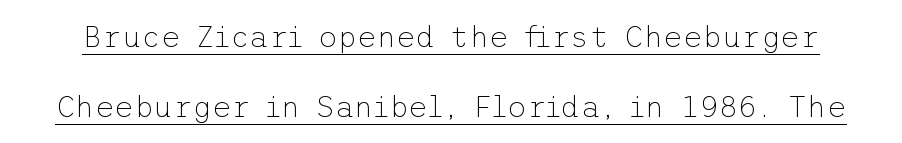
The image shows 30 px thin sans-serif type, upright; set loose line spacing (2.32x), normal letter spacing, underlined; low stroke contrast and a medium x-height.
